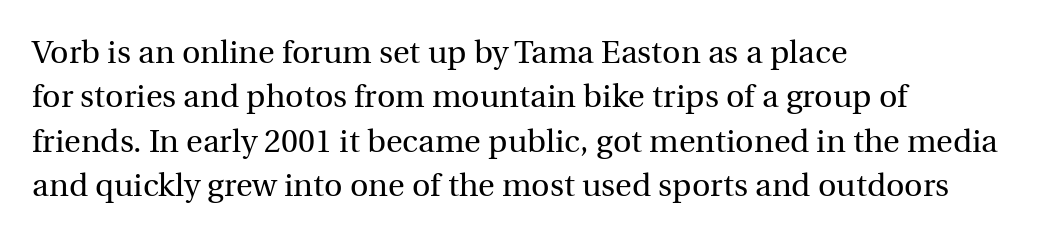
{"serif": "yes", "italic": "no", "bold": "no", "weight": "regular", "width": "normal", "x_height": "medium", "monospaced": "no", "underline": "no", "align": "left", "line_spacing": "normal", "line_spacing_ratio": 1.39, "letter_spacing": "normal", "letter_spacing_em": 0.0, "glyph_px": 32}
